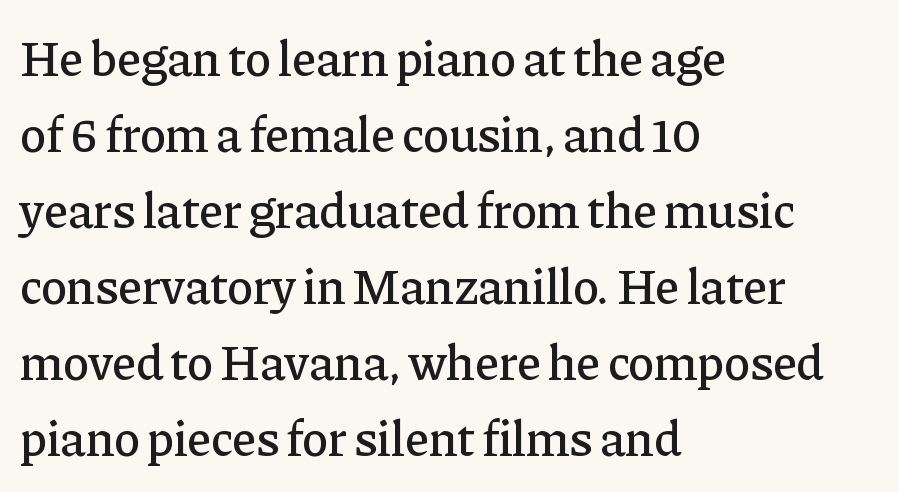
{"serif": "yes", "italic": "no", "width": "normal", "stroke_contrast": "low", "x_height": "medium", "monospaced": "no", "underline": "no", "align": "left", "line_spacing": "normal", "line_spacing_ratio": 1.52, "letter_spacing": "normal", "letter_spacing_em": 0.0, "glyph_px": 50}
